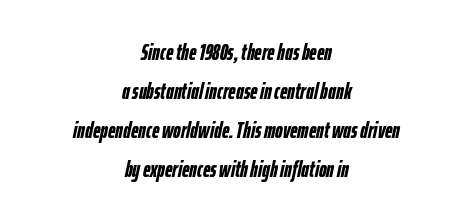
The image shows 23 px bold type, italic (leaning right); set centered, normal line spacing (1.69x), normal letter spacing, not underlined.
